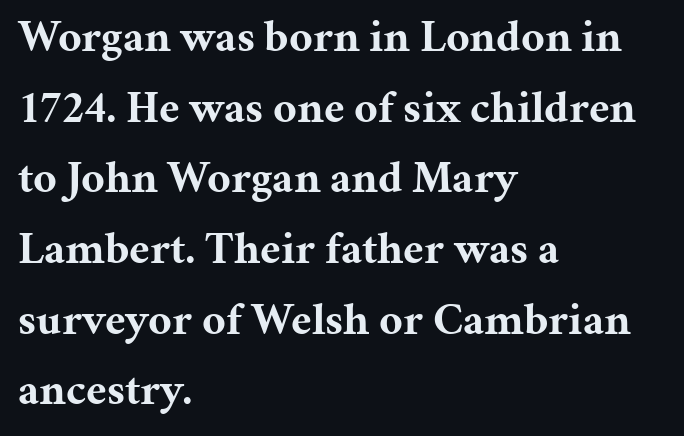
The image shows 45 px bold serif type, upright; set left-aligned, normal line spacing (1.57x), normal letter spacing, not underlined; medium stroke contrast and a medium x-height.
